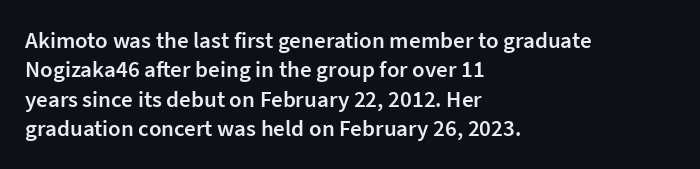
All the whitespace from short lines collects on the right. You could call the tracking neutral — neither tight nor loose. The axis of the letterforms is exactly vertical. Honestly, there is no underline to notice here at all.
